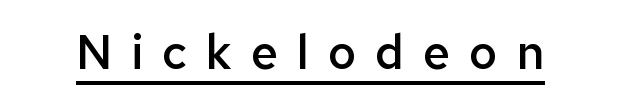
Are there feet on the stems? There aren't — it's a sans. Nope, not italic — everything's standing straight. The tracking reads as deliberately expanded to a designer's eye. The letters advance in unequal steps, a hallmark of proportional type. Strokes here are thickened, but only to semibold level.
